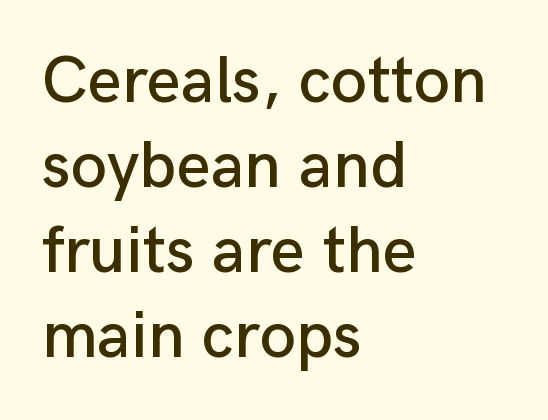
{"serif": "no", "italic": "no", "width": "normal", "stroke_contrast": "low", "x_height": "medium", "monospaced": "no", "underline": "no", "align": "left", "line_spacing": "normal", "line_spacing_ratio": 1.29, "letter_spacing": "normal", "letter_spacing_em": 0.0, "glyph_px": 66}
